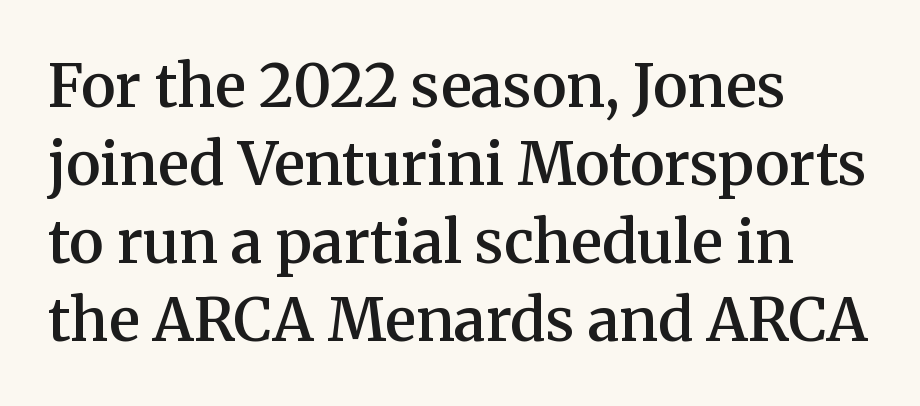
Q: Is the text bold? A: Semi-bold.
Q: Is the text italic (slanted)? A: No, it is upright.
Q: Is the typeface a serif or a sans-serif typeface? A: Serif.
Q: Is the text underlined? A: No.
Q: How is the paragraph aligned? A: Left-aligned.
Q: Is the spacing between letters normal or unusually wide? A: Normal.
Q: Is the spacing between lines tight, normal or loose? A: Normal.
Q: Width (condensed, normal, or wide)? A: Normal.
Q: Stroke contrast? A: Medium.
Q: x-height? A: Medium.
Q: Monospaced? A: No.
